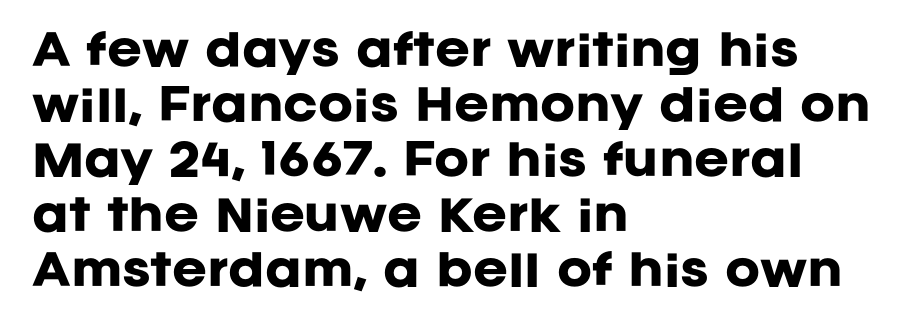
{"serif": "no", "italic": "no", "bold": "yes", "weight": "heavy", "width": "normal", "stroke_contrast": "low", "x_height": "large", "monospaced": "no", "underline": "no", "align": "left", "line_spacing": "normal", "line_spacing_ratio": 1.31, "letter_spacing": "normal", "letter_spacing_em": 0.0, "glyph_px": 42}
